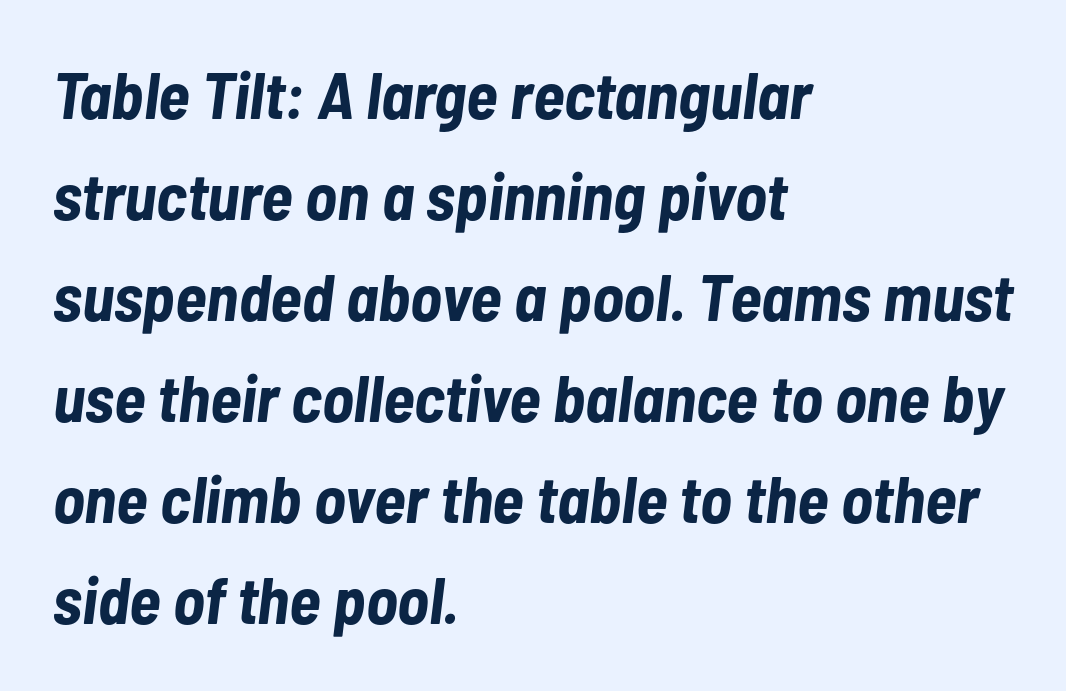
Q: Is the text bold? A: Yes.
Q: Is the text italic (slanted)? A: Yes, it leans right by about 7 degrees.
Q: Is the text underlined? A: No.
Q: How is the paragraph aligned? A: Left-aligned.
Q: Is the spacing between letters normal or unusually wide? A: Normal.
Q: Is the spacing between lines tight, normal or loose? A: Normal.
Q: Width (condensed, normal, or wide)? A: Condensed.
Q: Stroke contrast? A: Low.
Q: x-height? A: Medium.
Q: Monospaced? A: No.
